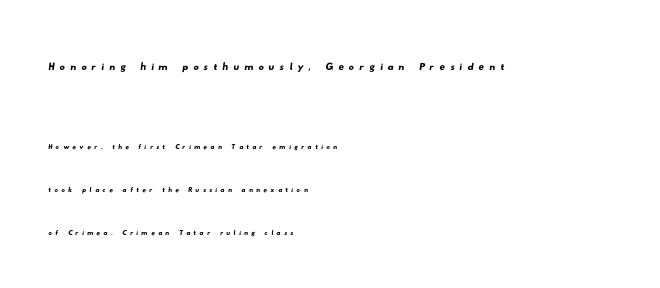
Q: Is the text underlined? A: No.
Q: How is the paragraph aligned? A: Left-aligned.
Q: Is the spacing between lines tight, normal or loose? A: Loose.
Q: Which block of text is set in a larger size, the first (top) or the second (bottom)? A: The first (top) one.
